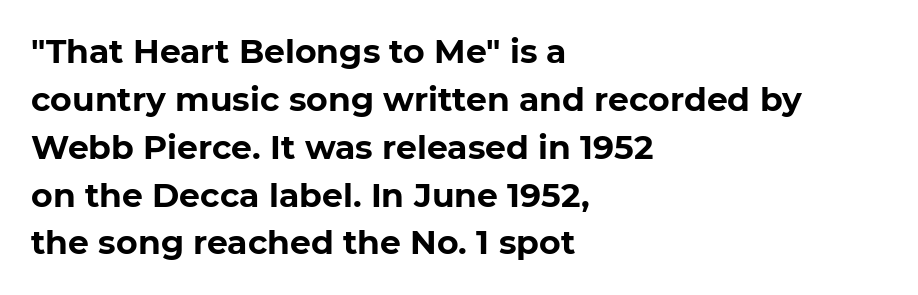
Q: Is the text bold? A: Yes.
Q: Is the text italic (slanted)? A: No, it is upright.
Q: Is the typeface a serif or a sans-serif typeface? A: Sans-serif.
Q: Is the text underlined? A: No.
Q: How is the paragraph aligned? A: Left-aligned.
Q: Is the spacing between letters normal or unusually wide? A: Normal.
Q: Is the spacing between lines tight, normal or loose? A: Normal.
Q: Width (condensed, normal, or wide)? A: Normal.
Q: Stroke contrast? A: Low.
Q: x-height? A: Medium.
Q: Monospaced? A: No.
